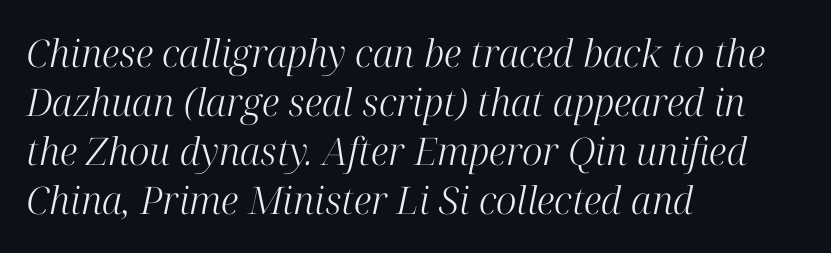
Q: Is the text bold? A: No.
Q: Is the text italic (slanted)? A: Yes, it leans right by about 12 degrees.
Q: Is the typeface a serif or a sans-serif typeface? A: Serif.
Q: Is the text underlined? A: No.
Q: How is the paragraph aligned? A: Left-aligned.
Q: Is the spacing between letters normal or unusually wide? A: Normal.
Q: Is the spacing between lines tight, normal or loose? A: Normal.
Q: Width (condensed, normal, or wide)? A: Normal.
Q: Stroke contrast? A: High.
Q: x-height? A: Medium.
Q: Monospaced? A: No.
